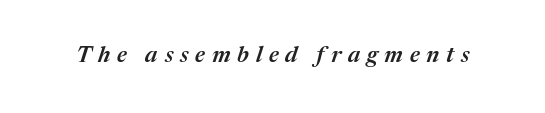
{"italic": "yes", "lean": "right", "slant_degrees": 17, "bold": "semi", "underline": "no", "letter_spacing": "wide", "letter_spacing_em": 0.31, "glyph_px": 22}
